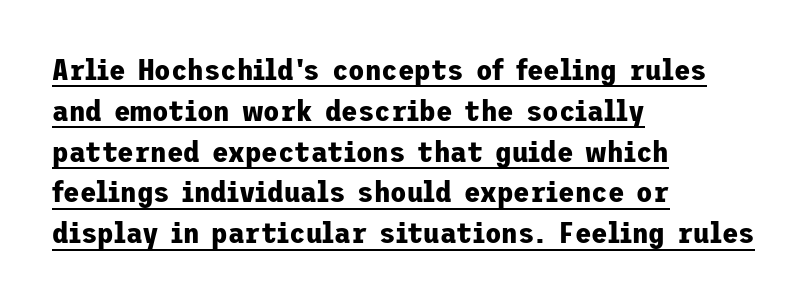
{"serif": "no", "italic": "no", "bold": "yes", "weight": "bold", "width": "normal", "stroke_contrast": "low", "x_height": "medium", "underline": "yes", "align": "left", "line_spacing": "normal", "line_spacing_ratio": 1.36, "letter_spacing": "normal", "letter_spacing_em": 0.0, "glyph_px": 30}
